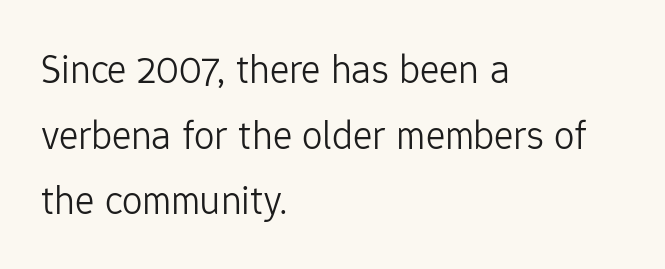
The typeface has the unassuming heft of standard copy or less. Proportional: the letters do not fall into vertical columns. This is sans-serif lettering, the kind often seen on screens and signage. Nothing unusual about the tracking: characters are spaced as the font intends. The lettering stays uniformly vertical, giving the passage a roman look.
